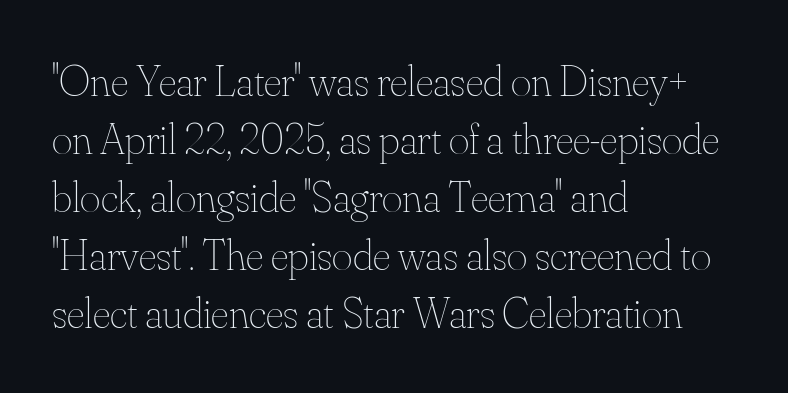
The image shows 44 px thin type, upright; set left-aligned, normal line spacing (1.32x), normal letter spacing, not underlined; medium stroke contrast and a small x-height.
